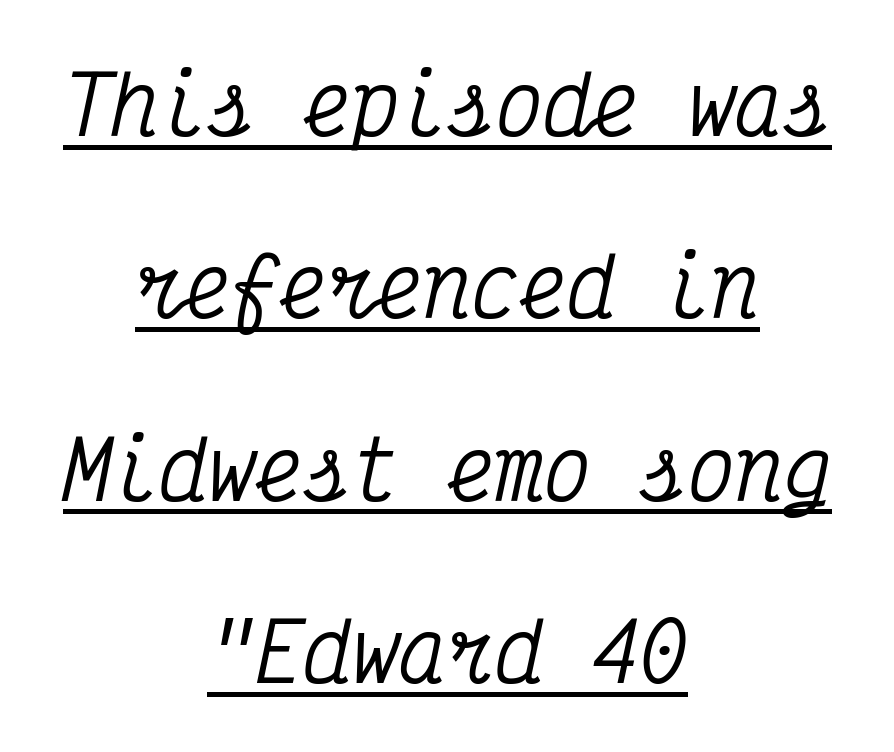
Q: Is the text italic (slanted)? A: Yes, it leans right by about 12 degrees.
Q: Is the typeface a serif or a sans-serif typeface? A: Serif.
Q: Is the text underlined? A: Yes.
Q: How is the paragraph aligned? A: Centered.
Q: Is the spacing between letters normal or unusually wide? A: Normal.
Q: Is the spacing between lines tight, normal or loose? A: Loose.
Q: Width (condensed, normal, or wide)? A: Condensed.
Q: Stroke contrast? A: Medium.
Q: x-height? A: Medium.
Q: Monospaced? A: Yes.
